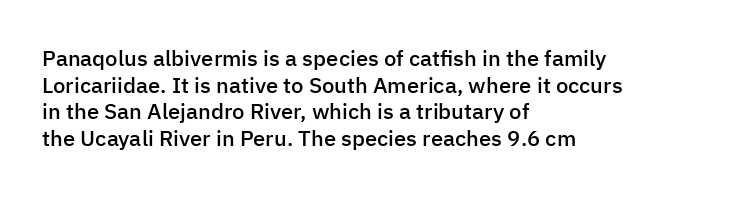
{"italic": "no", "bold": "semi", "underline": "no", "align": "left", "line_spacing_ratio": 1.21, "letter_spacing": "normal", "letter_spacing_em": 0.0, "glyph_px": 22}
